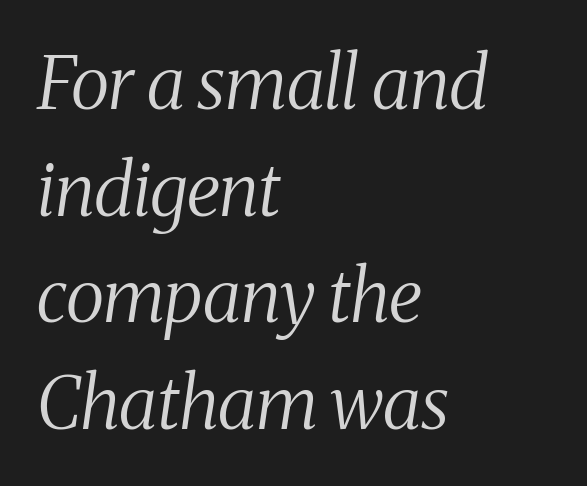
Q: Is the text bold? A: No.
Q: Is the text italic (slanted)? A: Yes, it leans right by about 8 degrees.
Q: Is the typeface a serif or a sans-serif typeface? A: Serif.
Q: Is the text underlined? A: No.
Q: How is the paragraph aligned? A: Left-aligned.
Q: Is the spacing between letters normal or unusually wide? A: Normal.
Q: Is the spacing between lines tight, normal or loose? A: Normal.
Q: Width (condensed, normal, or wide)? A: Condensed.
Q: Stroke contrast? A: Medium.
Q: x-height? A: Medium.
Q: Monospaced? A: No.
